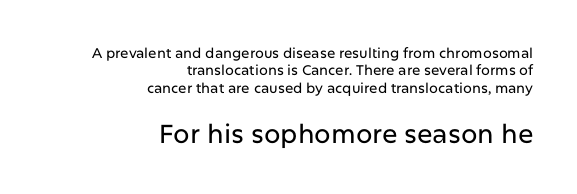
The image shows 26 px text type, upright; set right-aligned, line spacing 1.24x, normal letter spacing, not underlined; the second (bottom) block is 1.86x larger.
